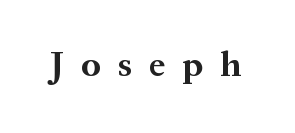
The gap between lines stays unmarked. Someone cranked the tracking dial way up on this one. The rendering uses natural spacing where letterforms have individual widths. Does the weight exceed regular? Yes, all the way to bold. Posture: upright roman. The text was rendered using a seriffed face with decorative stroke endings.
